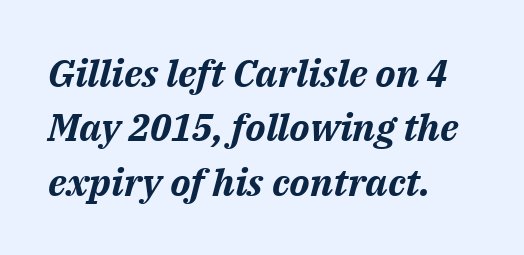
The image shows 38 px bold type, italic (leaning right); set left-aligned, normal line spacing (1.43x), normal letter spacing, not underlined; medium stroke contrast and a medium x-height.
